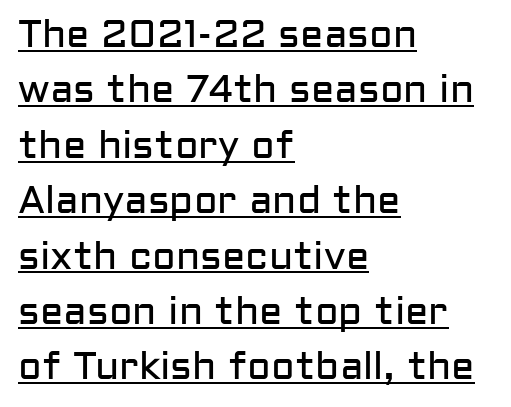
The rendering uses a moderate line-height, typical for paragraphs. The letters sit at their default tracking, neither squeezed nor spread. Vertical stems look standard width or narrower in stroke. Here the designer chose a conventional face with non-uniform glyph widths. Teacher's note: observe the even left margin — that is flush-left alignment. Honestly, the underline is the first thing you notice here.
